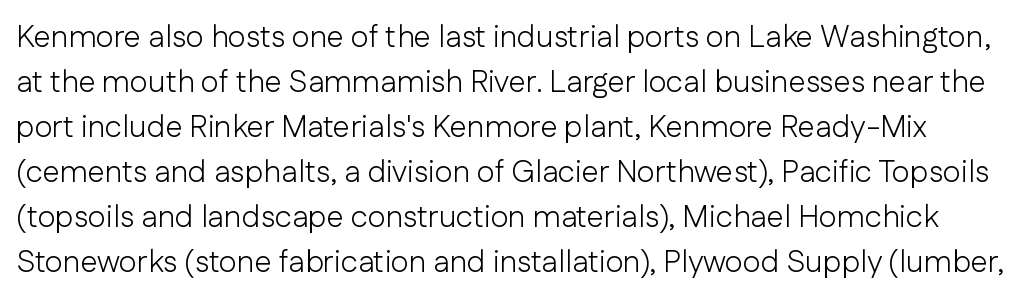
{"serif": "no", "italic": "no", "bold": "no", "weight": "light", "width": "normal", "stroke_contrast": "low", "x_height": "medium", "monospaced": "no", "underline": "no", "line_spacing": "normal", "line_spacing_ratio": 1.45, "letter_spacing": "normal", "letter_spacing_em": 0.0, "glyph_px": 31}
